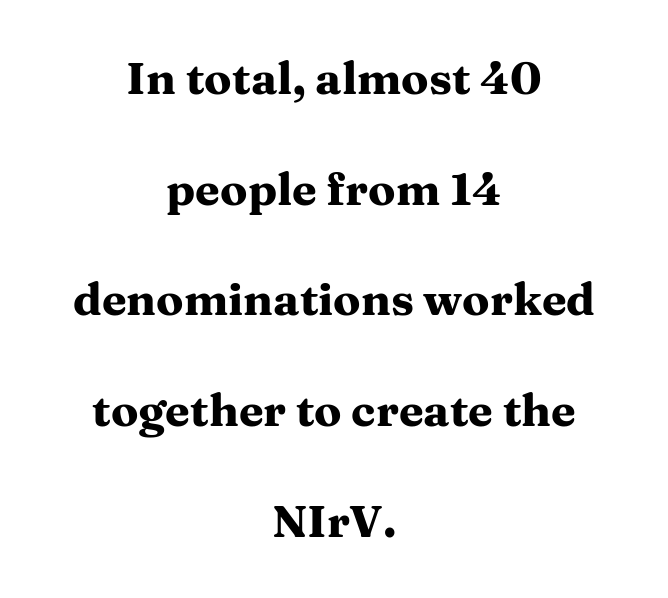
The image shows 45 px heavy, wide serif type, upright; set centered, loose line spacing (2.46x), normal letter spacing, not underlined; medium stroke contrast and a medium x-height.
